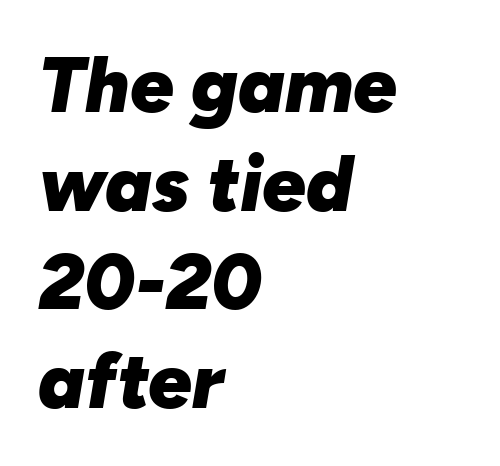
The image shows 77 px heavy type, italic (leaning right); set left-aligned, normal line spacing (1.28x), normal letter spacing, not underlined; low stroke contrast and a medium x-height.
